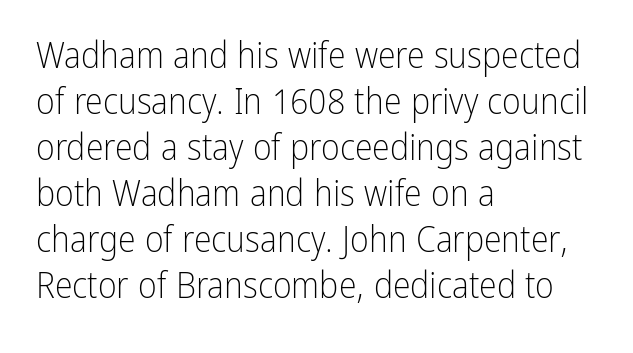
The face looks like a standard text weight, possibly lighter. Honestly, the row spacing looks completely unremarkable. Between one letter and the next there's only the usual sliver of space. The setting favours the left margin, as ordinary paragraphs usually do.
